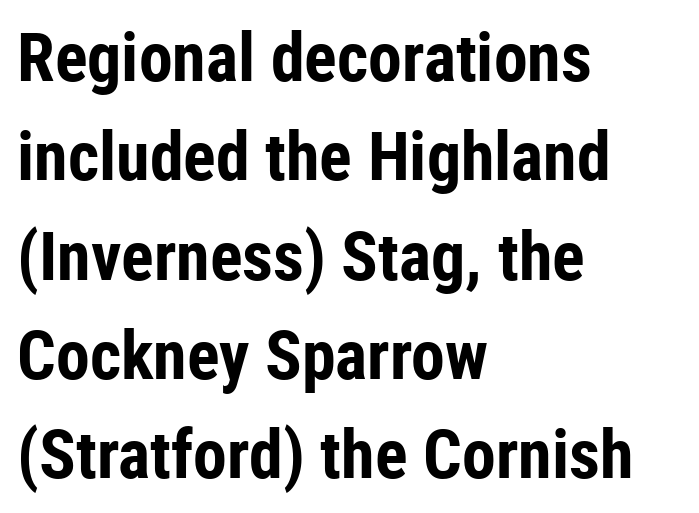
Q: Is the text bold? A: Yes.
Q: Is the text italic (slanted)? A: No, it is upright.
Q: Is the typeface a serif or a sans-serif typeface? A: Sans-serif.
Q: Is the text underlined? A: No.
Q: How is the paragraph aligned? A: Left-aligned.
Q: Is the spacing between letters normal or unusually wide? A: Normal.
Q: Is the spacing between lines tight, normal or loose? A: Normal.
Q: Width (condensed, normal, or wide)? A: Condensed.
Q: Stroke contrast? A: Low.
Q: x-height? A: Medium.
Q: Monospaced? A: No.
